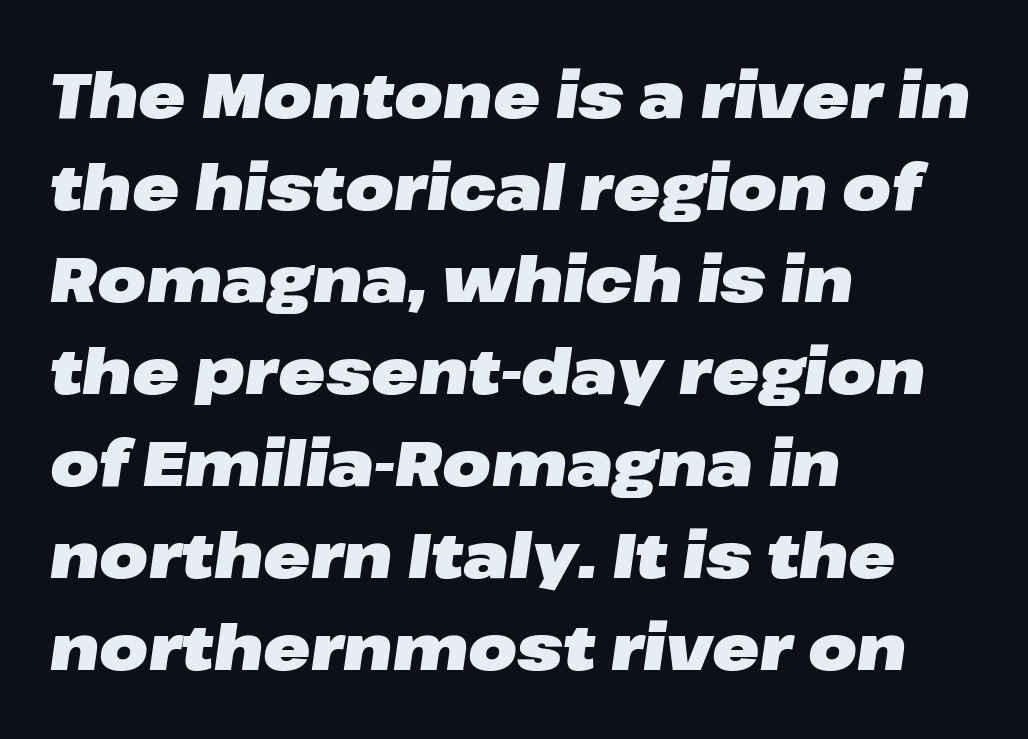
Compared with an ordinary text face, these strokes are far heavier — a full bold. These lines were composed using italics. Line beginnings align vertically; line endings do not. The space directly below the letters is spotless. This block has exactly the height ordinary leading produces.
